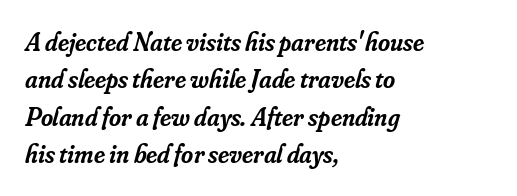
Q: Is the text bold? A: Semi-bold.
Q: Is the text italic (slanted)? A: Yes, it leans right by about 16 degrees.
Q: Is the text underlined? A: No.
Q: How is the paragraph aligned? A: Left-aligned.
Q: Is the spacing between letters normal or unusually wide? A: Normal.
Q: Is the spacing between lines tight, normal or loose? A: Normal.
